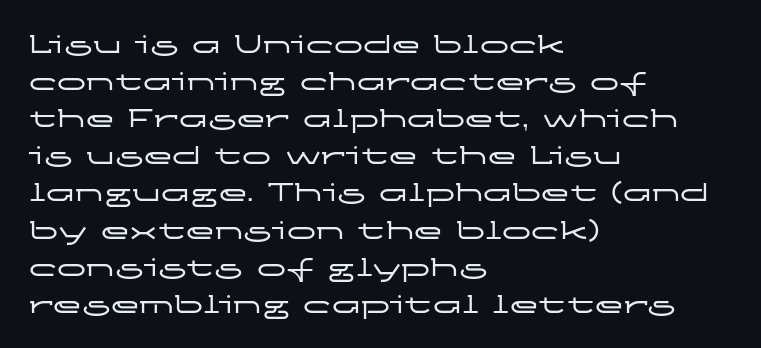
The image shows 29 px wide sans-serif type, upright; set left-aligned, normal line spacing (1.28x), normal letter spacing, not underlined; low stroke contrast and a medium x-height.
